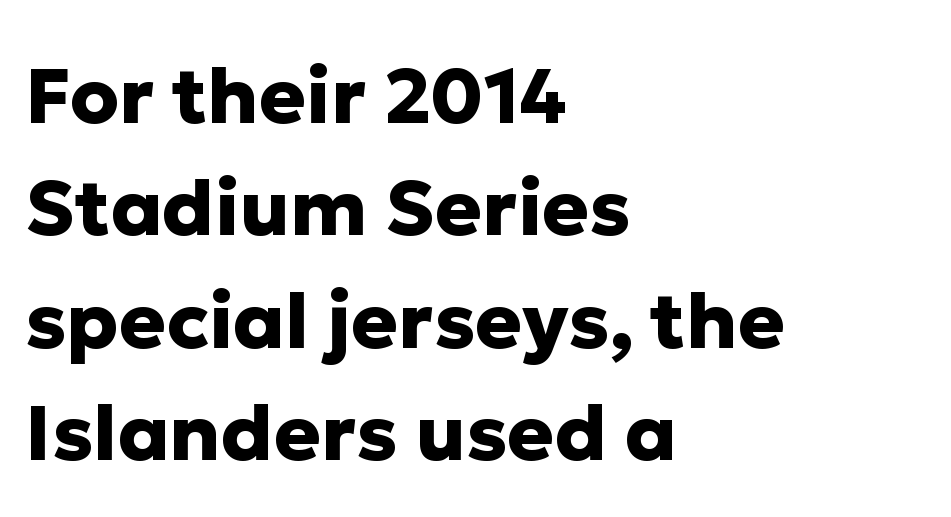
The image shows 78 px heavy sans-serif type, upright; set left-aligned, normal line spacing (1.44x), normal letter spacing, not underlined; low stroke contrast and a medium x-height.
